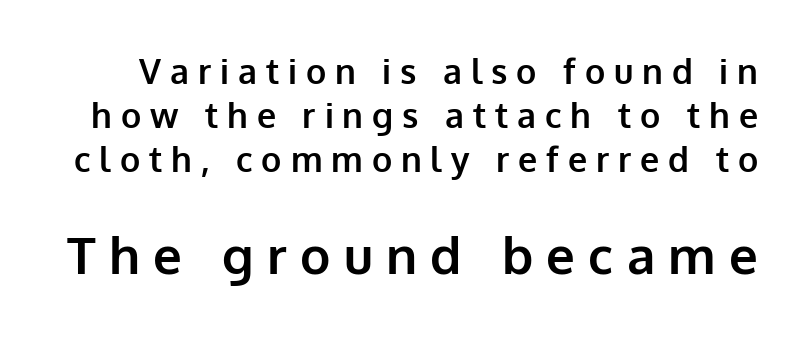
Underline: absent. This sample has the flowing, uneven cadence of proportional lettering. Does the type have serifs? No, each stem ends abruptly. The face used here appears at its bigger size in the lower chunk.
